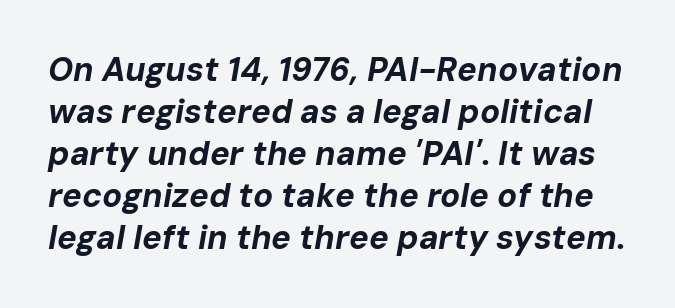
{"italic": "yes", "lean": "right", "slant_degrees": 10, "bold": "yes", "weight": "bold", "width": "normal", "stroke_contrast": "low", "x_height": "medium", "monospaced": "no", "underline": "no", "line_spacing": "normal", "line_spacing_ratio": 1.27, "letter_spacing": "normal", "letter_spacing_em": 0.0, "glyph_px": 33}
